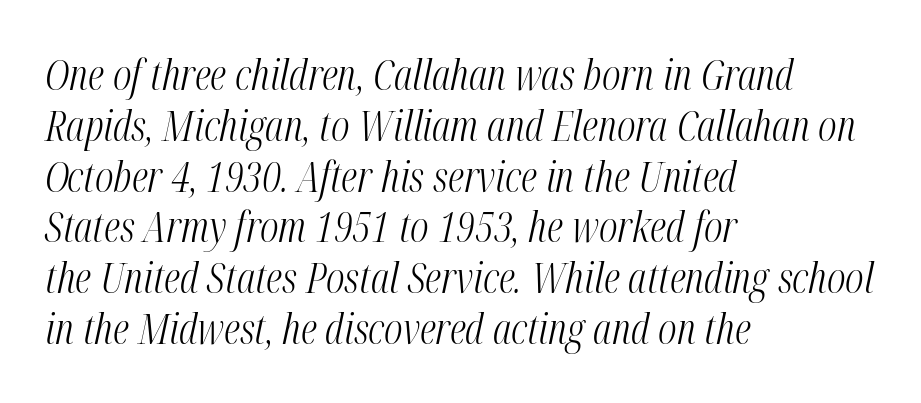
Emphasis-style slanted type is in use. Honestly, there is no underline to notice here at all. If you drew a ruler down the left edge, every line would touch it. Do the characters align in a grid? No, the font is proportional. Caption: standard tracking, unaltered.
